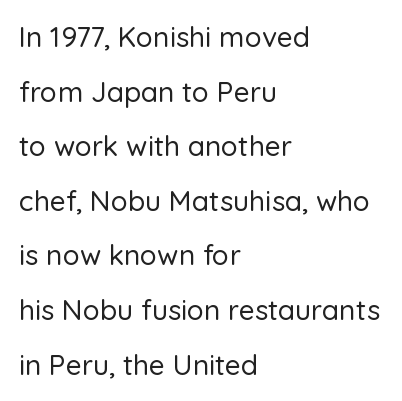
{"serif": "no", "italic": "no", "width": "normal", "stroke_contrast": "low", "x_height": "medium", "monospaced": "no", "underline": "no", "align": "left", "line_spacing": "loose", "line_spacing_ratio": 1.95, "letter_spacing": "normal", "letter_spacing_em": 0.0, "glyph_px": 28}
